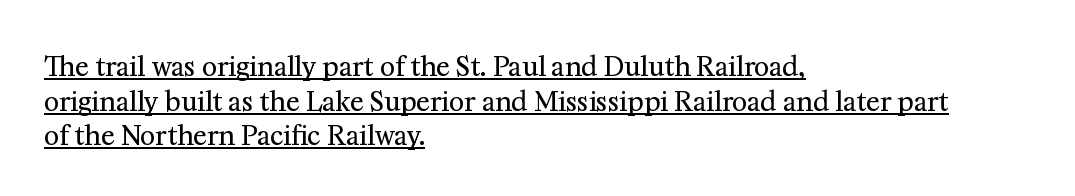
The image shows 26 px text type, upright; set left-aligned, normal line spacing (1.33x), normal letter spacing, underlined.
